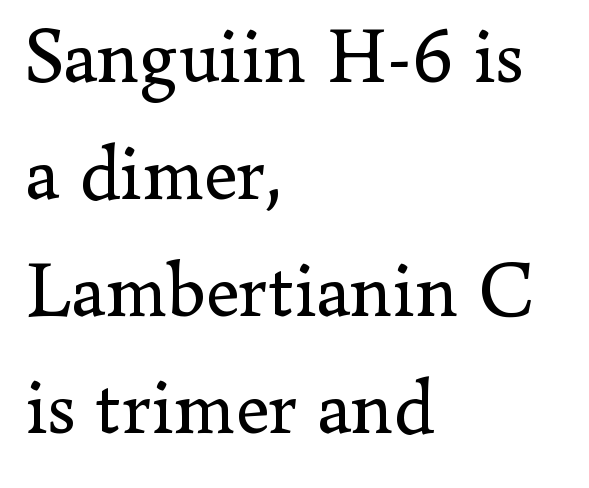
Horizontally, the lines are justified to the leading edge only. A roman cut, with each character standing at attention. This sample uses plain, unmodified letter spacing. Do the characters align in a grid? No, the font is proportional.
